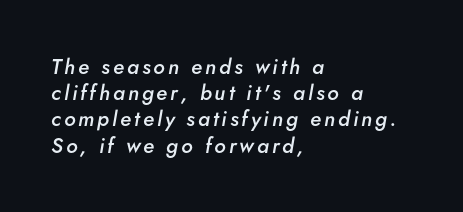
{"italic": "yes", "lean": "right", "slant_degrees": 5, "bold": "semi", "underline": "no", "align": "left", "line_spacing": "normal", "line_spacing_ratio": 1.25, "glyph_px": 21}
